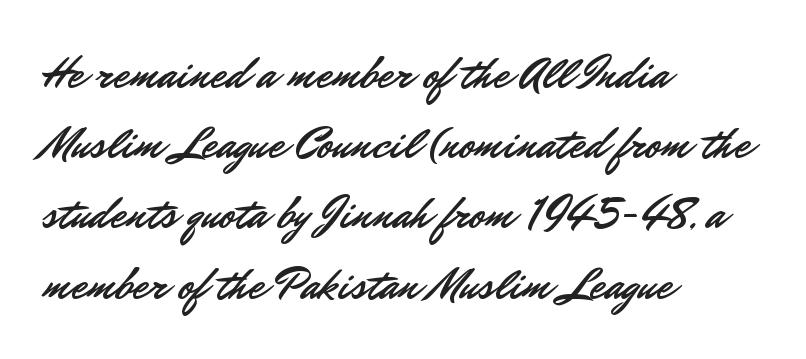
The image shows 45 px sans-serif type; set left-aligned, normal line spacing (1.56x), normal letter spacing, not underlined; low stroke contrast and a small x-height.
